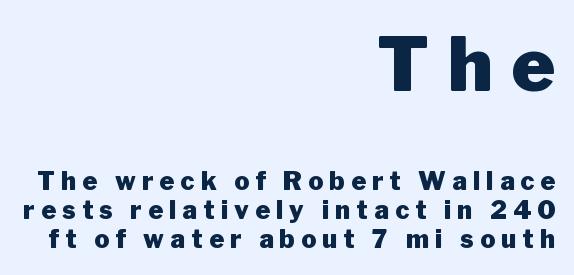
The image shows 74 px heavy sans-serif type, upright; set right-aligned, line spacing 1.17x, unusually wide letter spacing (+0.25 em), not underlined; the first (top) block is 2.96x larger; low stroke contrast and a medium x-height.
